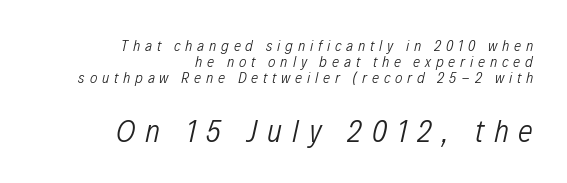
Q: Is the text bold? A: No.
Q: Is the text italic (slanted)? A: Yes, it leans right by about 12 degrees.
Q: Is the text underlined? A: No.
Q: How is the paragraph aligned? A: Right-aligned.
Q: Is the spacing between letters normal or unusually wide? A: Unusually wide.
Q: Is the spacing between lines tight, normal or loose? A: Tight.
Q: Which block of text is set in a larger size, the first (top) or the second (bottom)? A: The second (bottom) one.
Q: Width (condensed, normal, or wide)? A: Condensed.
Q: Stroke contrast? A: Low.
Q: x-height? A: Medium.
Q: Monospaced? A: No.
